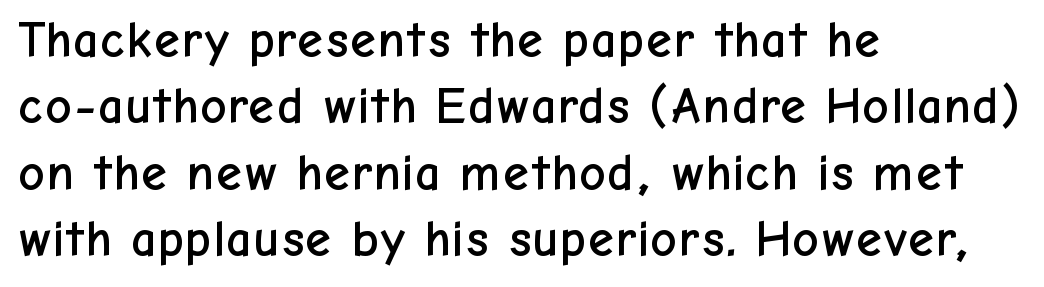
This sample uses an upright cut, with every glyph sitting square on the baseline. Just letters on the line, the space beneath them empty. The rendering uses natural spacing where letterforms have individual widths. Observe the ordinary spacing: letters are neighbours, not strangers. Vertical spacing — default. Each letter's strokes conclude bluntly, with no projecting serifs.
